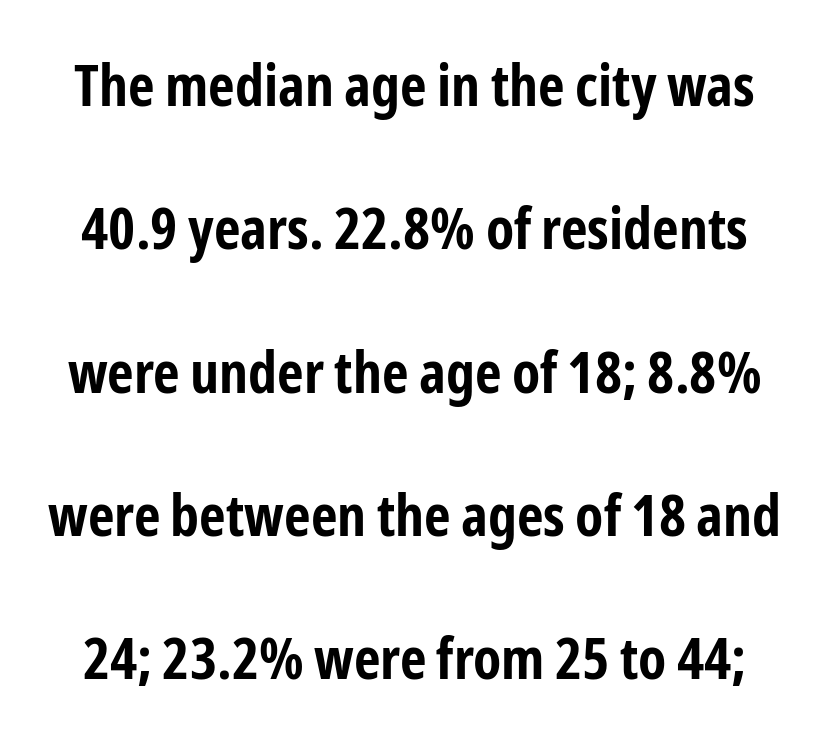
Each row of text sits above clean, open space. Note: no serifs on the glyphs. Bold? Absolutely — the strokes are thick and heavy. The lettering stays uniformly vertical, giving the passage a roman look. This sample trades compactness for vertical openness between lines. The face used here is rendered with its standard letterfit.
